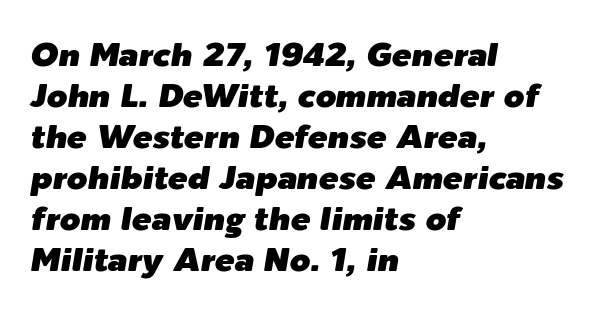
The image shows 33 px text type, italic (leaning right); set left-aligned, line spacing 1.24x, normal letter spacing, not underlined; low stroke contrast and a medium x-height.
